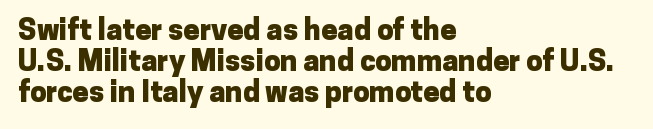
Ascenders rise straight up at ninety degrees. Do the characters align in a grid? No, the font is proportional. This sample uses a sans-serif face. Leading is clearly below the norm, producing a dense column. The font is running at its bold setting.
